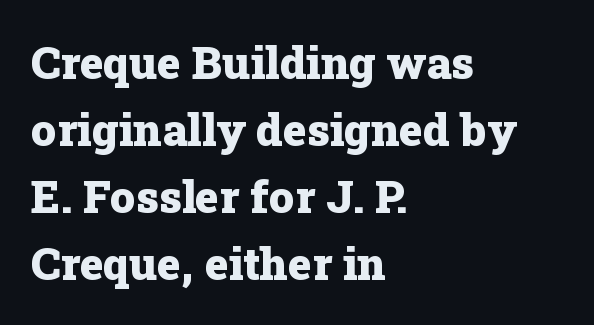
Q: Is the text bold? A: Yes.
Q: Is the text italic (slanted)? A: No, it is upright.
Q: Is the typeface a serif or a sans-serif typeface? A: Serif.
Q: Is the text underlined? A: No.
Q: How is the paragraph aligned? A: Left-aligned.
Q: Is the spacing between letters normal or unusually wide? A: Normal.
Q: Is the spacing between lines tight, normal or loose? A: Normal.
Q: Width (condensed, normal, or wide)? A: Normal.
Q: Stroke contrast? A: Low.
Q: x-height? A: Medium.
Q: Monospaced? A: No.
